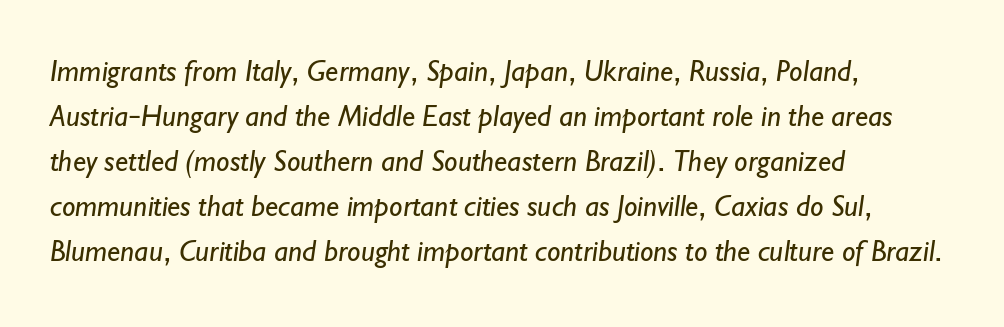
The image shows 30 px regular-weight sans-serif type; set left-aligned, normal line spacing (1.5x), normal letter spacing, not underlined; low stroke contrast and a small x-height.
